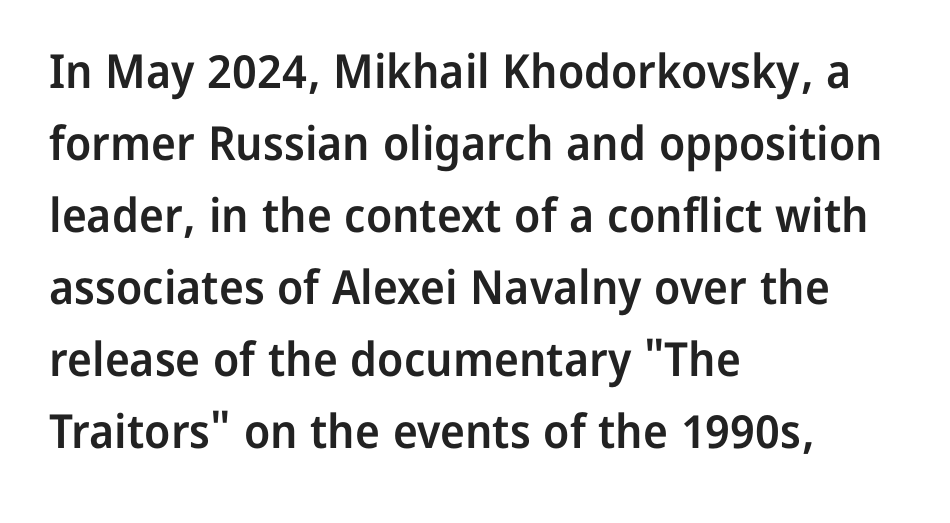
{"serif": "no", "italic": "no", "bold": "semi", "weight": "semibold", "width": "normal", "stroke_contrast": "low", "x_height": "medium", "monospaced": "no", "underline": "no", "align": "left", "line_spacing": "normal", "line_spacing_ratio": 1.53, "letter_spacing": "normal", "letter_spacing_em": 0.0, "glyph_px": 47}
